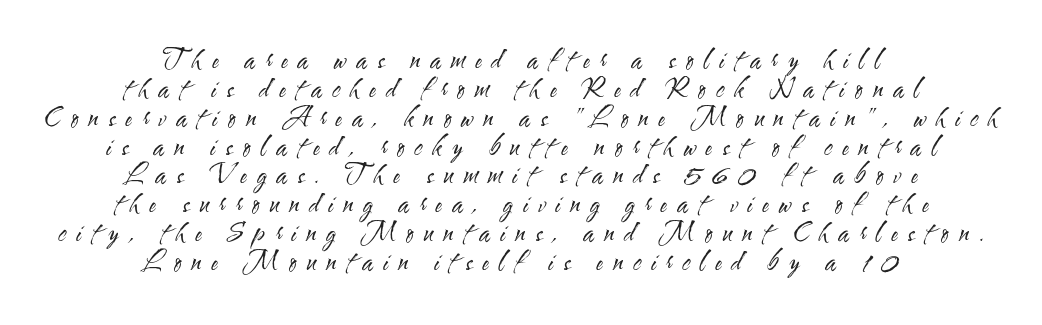
Q: Is the text bold? A: No.
Q: Is the text italic (slanted)? A: Yes.
Q: Is the text underlined? A: No.
Q: How is the paragraph aligned? A: Centered.
Q: Is the spacing between letters normal or unusually wide? A: Unusually wide.
Q: Is the spacing between lines tight, normal or loose? A: Tight.
